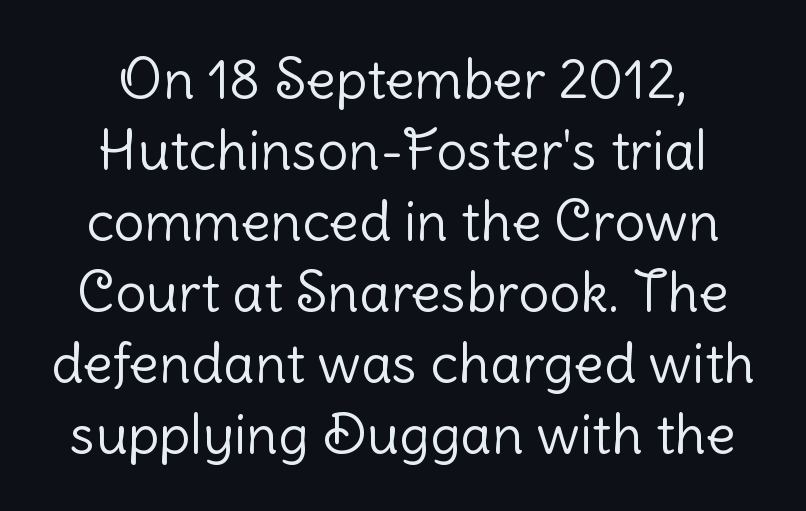
The image shows 55 px light sans-serif type, upright; set centered, normal line spacing (1.29x), normal letter spacing, not underlined; low stroke contrast and a medium x-height.
